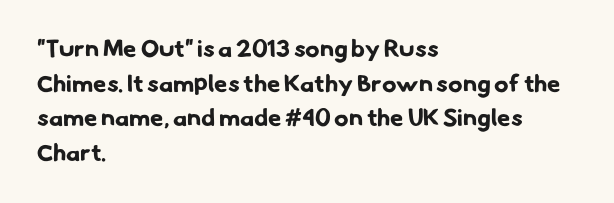
Q: Is the text bold? A: Yes.
Q: Is the text underlined? A: No.
Q: How is the paragraph aligned? A: Left-aligned.
Q: Is the spacing between letters normal or unusually wide? A: Normal.
Q: Is the spacing between lines tight, normal or loose? A: Normal.
